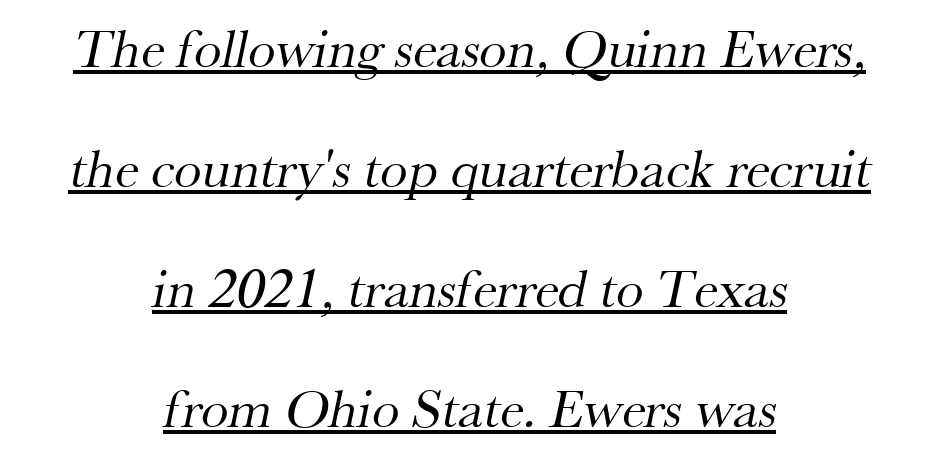
{"serif": "yes", "bold": "no", "weight": "regular", "width": "normal", "stroke_contrast": "medium", "x_height": "small", "monospaced": "no", "underline": "yes", "align": "center", "line_spacing": "loose", "line_spacing_ratio": 2.18, "letter_spacing": "normal", "letter_spacing_em": 0.0, "glyph_px": 55}
